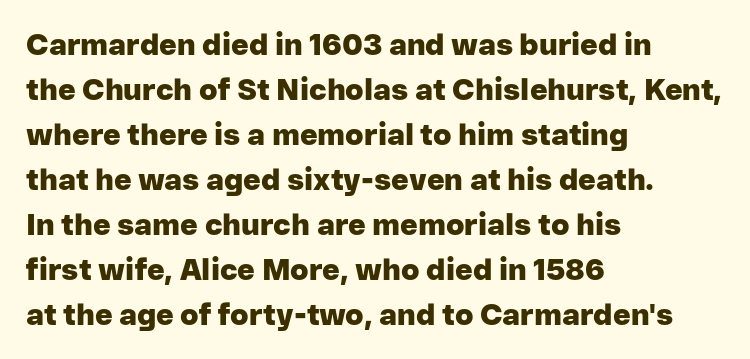
The image shows 30 px heavy sans-serif type, upright; set left-aligned, normal line spacing (1.5x), normal letter spacing, not underlined; low stroke contrast and a medium x-height.
